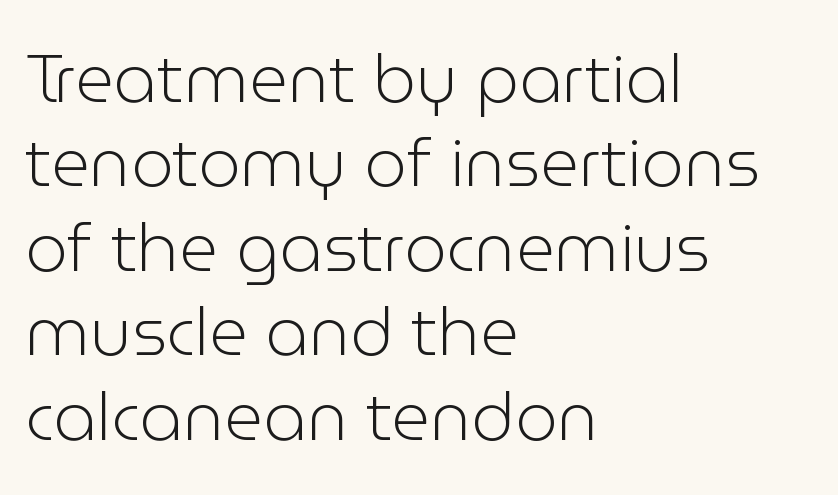
Q: Is the text bold? A: No.
Q: Is the text italic (slanted)? A: No, it is upright.
Q: Is the typeface a serif or a sans-serif typeface? A: Sans-serif.
Q: Is the text underlined? A: No.
Q: How is the paragraph aligned? A: Left-aligned.
Q: Is the spacing between letters normal or unusually wide? A: Normal.
Q: Is the spacing between lines tight, normal or loose? A: Normal.
Q: Width (condensed, normal, or wide)? A: Normal.
Q: Stroke contrast? A: Low.
Q: x-height? A: Medium.
Q: Monospaced? A: No.
